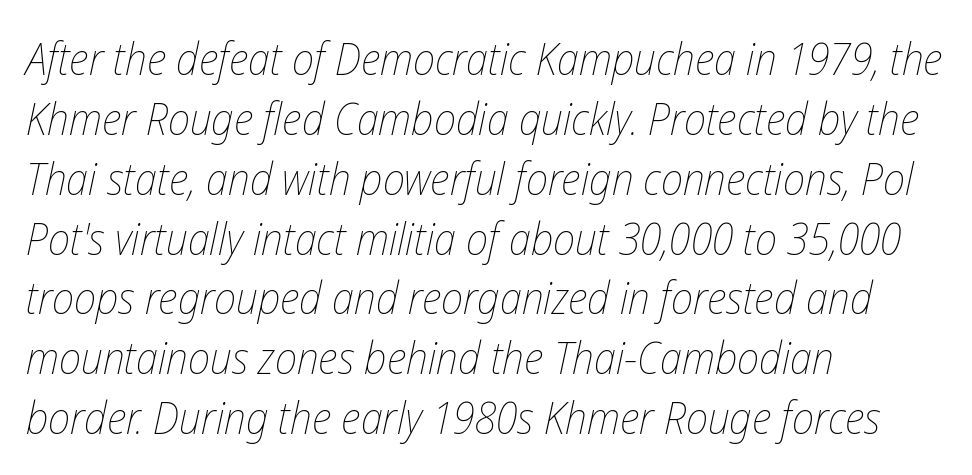
Reading down the block, your eye returns to a fixed left position each line. Do the characters align in a grid? No, the font is proportional. Slant detected: the letters are inclined. Between one letter and the next there's only the usual sliver of space. Regular leading.
